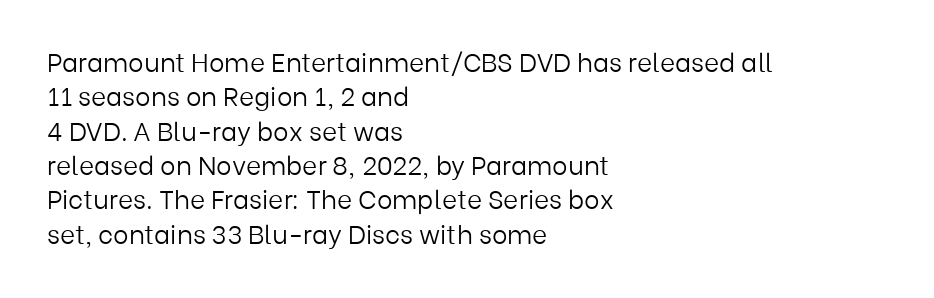
Leftover space on each line is placed entirely after the last word. Notice how the stems are strictly vertical — no italics here. The rendering uses a moderate line-height, typical for paragraphs. Underlining? Definitely not there. A light-to-regular cut is what we see here.
